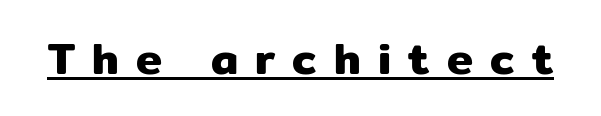
The font family rendered here belongs to the sans-serif group. Compared with typical body copy, the letter spacing here is much looser. Every stem runs plumb, perpendicular to the baseline. Think of a printed novel: that variable character pitch is what you see here. The typesetter has applied underlining to the passage shown.
